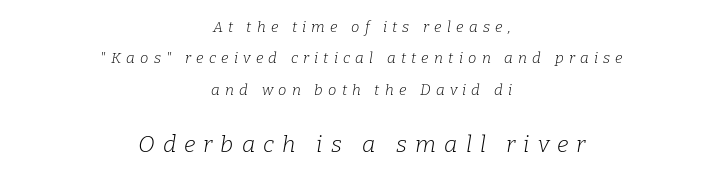
The image shows 23 px text type, italic (leaning right); set centered, loose line spacing (2.1x), unusually wide letter spacing (+0.35 em), not underlined; the second (bottom) block is 1.53x larger.
